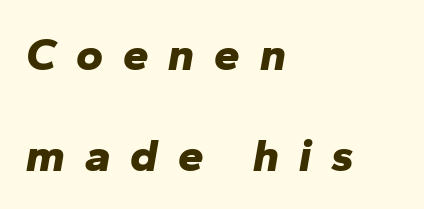
The image shows 46 px bold type, italic (leaning right); set left-aligned, loose line spacing (2.19x), unusually wide letter spacing (+0.43 em), not underlined; low stroke contrast and a medium x-height.
